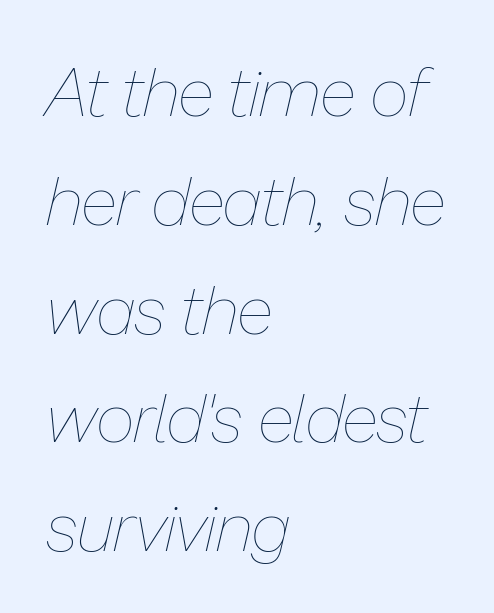
Q: Is the text bold? A: No.
Q: Is the text italic (slanted)? A: Yes, it leans right by about 13 degrees.
Q: Is the text underlined? A: No.
Q: How is the paragraph aligned? A: Left-aligned.
Q: Is the spacing between letters normal or unusually wide? A: Normal.
Q: Is the spacing between lines tight, normal or loose? A: Normal.
Q: Width (condensed, normal, or wide)? A: Normal.
Q: Stroke contrast? A: Low.
Q: x-height? A: Medium.
Q: Monospaced? A: No.
